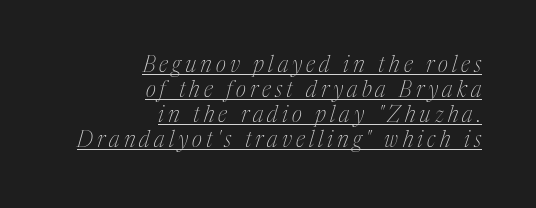
Tall strokes in this sample are angled rather than plumb. The cut favours lightness, reaching ordinary text weight at its darkest. Leading: reduced. The lettering is marked with a stroke running underneath it. Does the copy run flush right? Yes — the right margin is perfectly even.
